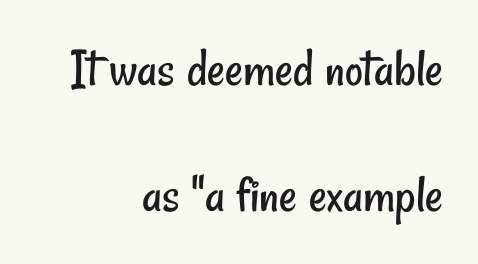
The passage is arranged like a letterhead date or caption credit — flush right. Is the type heavy? It reads as light-to-regular instead. Note the varied advance widths — an 'i' is clearly narrower than an 'm'. The string is rendered with underlining switched off. The letters carry no serifs — their stems end cleanly without finishing strokes. How would I describe the line gaps? Wide and relaxed.
